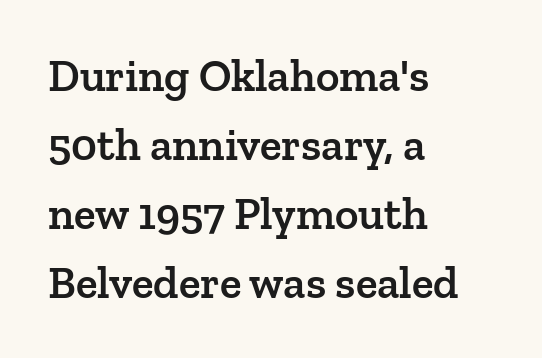
The image shows 45 px semibold serif type, upright; set left-aligned, normal line spacing (1.53x), normal letter spacing, not underlined; low stroke contrast and a medium x-height.
